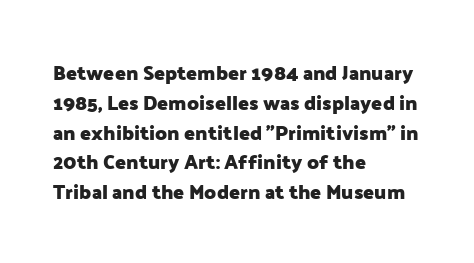
{"italic": "no", "bold": "yes", "underline": "no", "align": "left", "line_spacing": "normal", "line_spacing_ratio": 1.49, "letter_spacing": "normal", "letter_spacing_em": 0.0, "glyph_px": 20}
